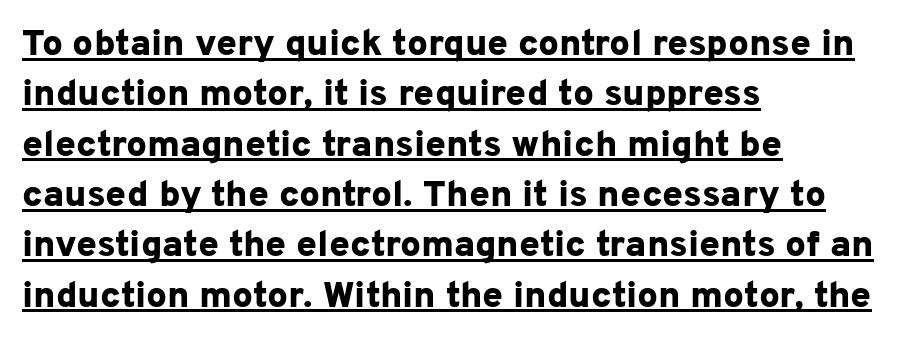
The image shows 37 px bold sans-serif type, upright; set left-aligned, normal line spacing (1.36x), normal letter spacing, underlined; low stroke contrast and a medium x-height.
